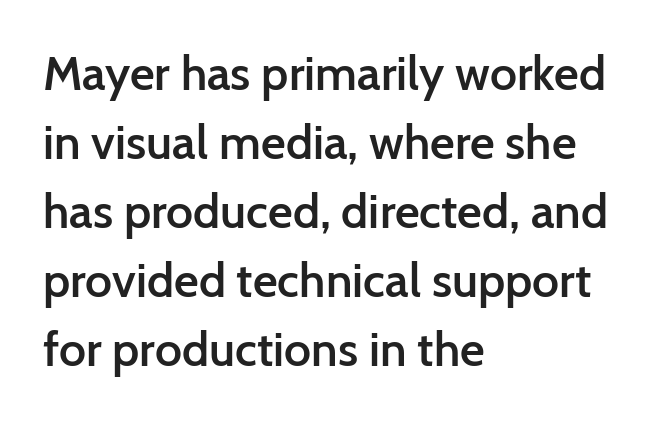
Reading down the column, the eye jumps a familiar distance to each next line. Proportional: the letters do not fall into vertical columns. Spacing between characters is what you'd get straight out of the box. A sans-serif font was chosen for this passage. Posture: vertical. Glance below the letters and you will spot only blank space.
